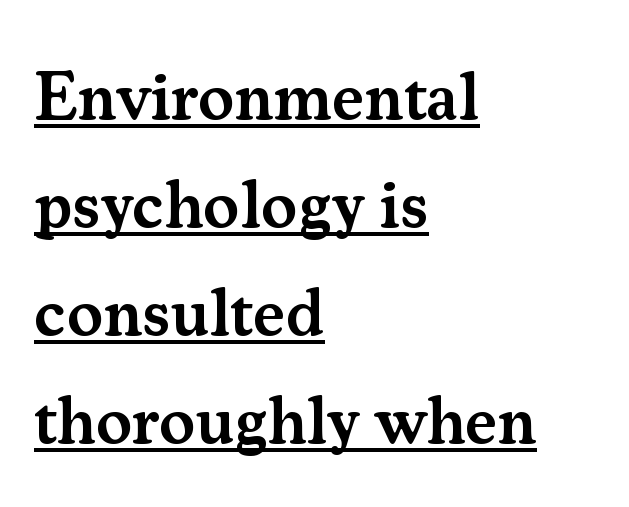
{"serif": "yes", "italic": "no", "bold": "semi", "weight": "semibold", "width": "normal", "stroke_contrast": "medium", "x_height": "small", "monospaced": "no", "underline": "yes", "align": "left", "line_spacing": "normal", "line_spacing_ratio": 1.59, "letter_spacing": "normal", "letter_spacing_em": 0.0, "glyph_px": 68}
